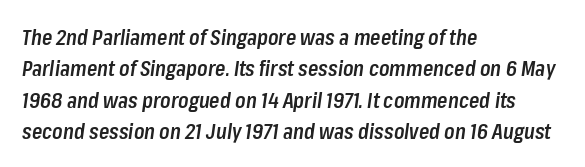
Q: Is the text bold? A: Semi-bold.
Q: Is the text italic (slanted)? A: Yes, it leans right by about 8 degrees.
Q: Is the text underlined? A: No.
Q: How is the paragraph aligned? A: Left-aligned.
Q: Is the spacing between letters normal or unusually wide? A: Normal.
Q: Is the spacing between lines tight, normal or loose? A: Normal.
